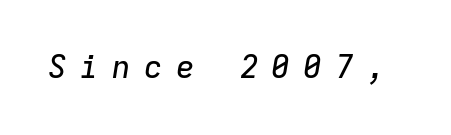
Q: Is the text italic (slanted)? A: Yes, it leans right by about 9 degrees.
Q: Is the text underlined? A: No.
Q: Is the spacing between letters normal or unusually wide? A: Unusually wide.
Q: Width (condensed, normal, or wide)? A: Normal.
Q: Stroke contrast? A: Low.
Q: x-height? A: Medium.
Q: Monospaced? A: Yes.
